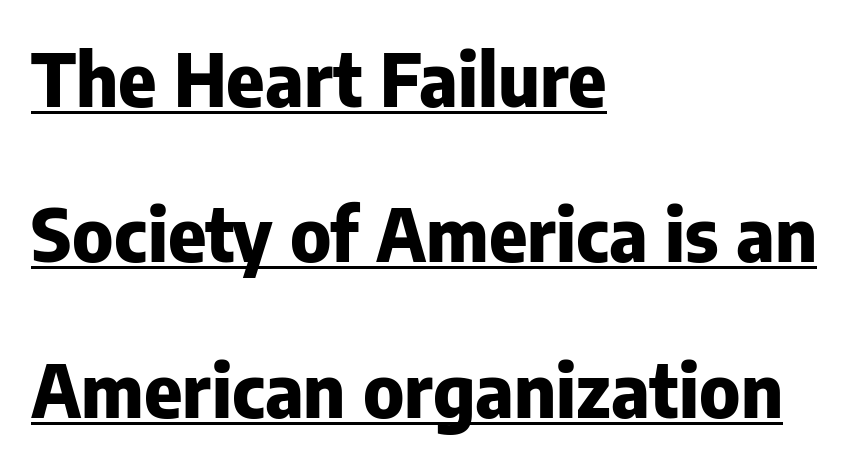
Q: Is the text bold? A: Yes.
Q: Is the text italic (slanted)? A: No, it is upright.
Q: Is the typeface a serif or a sans-serif typeface? A: Sans-serif.
Q: Is the text underlined? A: Yes.
Q: How is the paragraph aligned? A: Left-aligned.
Q: Is the spacing between letters normal or unusually wide? A: Normal.
Q: Is the spacing between lines tight, normal or loose? A: Loose.
Q: Width (condensed, normal, or wide)? A: Normal.
Q: Stroke contrast? A: Low.
Q: x-height? A: Medium.
Q: Monospaced? A: No.
